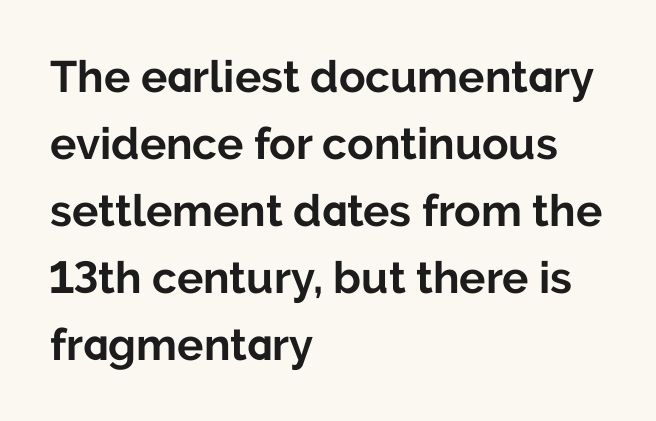
The image shows 44 px bold sans-serif type, upright; set left-aligned, normal line spacing (1.52x), normal letter spacing, not underlined; low stroke contrast and a medium x-height.
